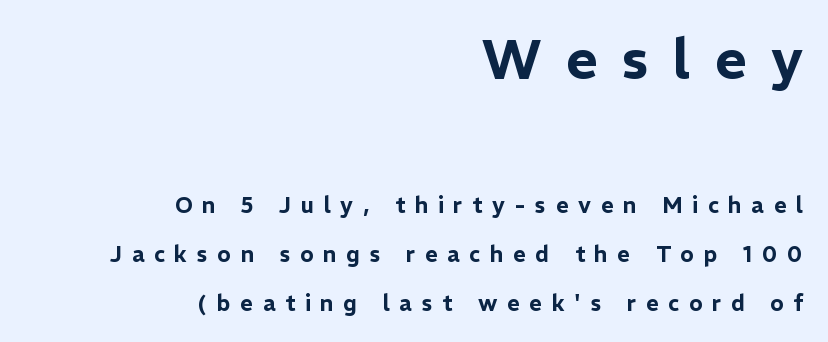
Descenders are the only things crossing below the line. Line spacing here is loose. The letters in the upper block stand taller than those in the block below. The rendering uses natural spacing where letterforms have individual widths.
